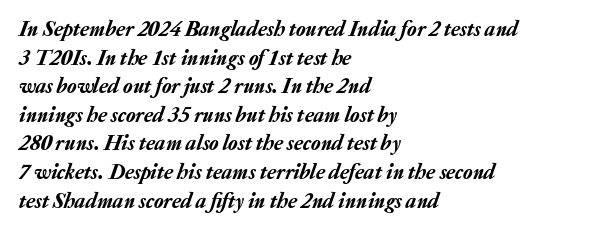
Nobody drew a line under any word here. Whoever set this chose a conventional vertical rhythm. Where is the straight margin? On the left. Designer's note — italics engaged. The rendering keeps characters at their native spacing.
